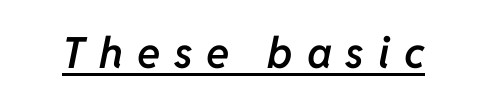
The line texture is sparse and dotted thanks to wide tracking. Has an underline been added? It has. Proportional: the letters do not fall into vertical columns. You can tell it's italic because the verticals aren't actually vertical.
